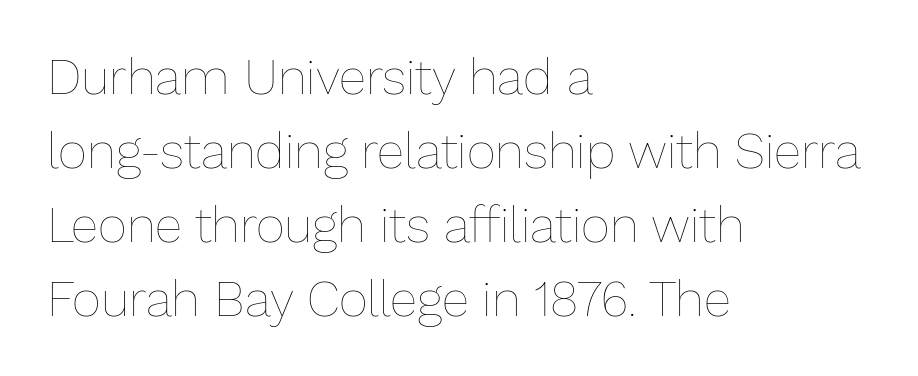
Q: Is the text bold? A: No.
Q: Is the text italic (slanted)? A: No, it is upright.
Q: Is the text underlined? A: No.
Q: How is the paragraph aligned? A: Left-aligned.
Q: Is the spacing between letters normal or unusually wide? A: Normal.
Q: Is the spacing between lines tight, normal or loose? A: Normal.
Q: Width (condensed, normal, or wide)? A: Normal.
Q: Stroke contrast? A: Low.
Q: x-height? A: Medium.
Q: Monospaced? A: No.
